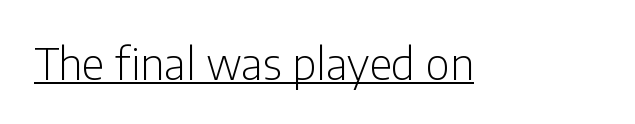
{"serif": "no", "italic": "no", "bold": "no", "weight": "light", "width": "condensed", "stroke_contrast": "low", "x_height": "medium", "monospaced": "no", "underline": "yes", "letter_spacing": "normal", "letter_spacing_em": 0.0, "glyph_px": 44}
